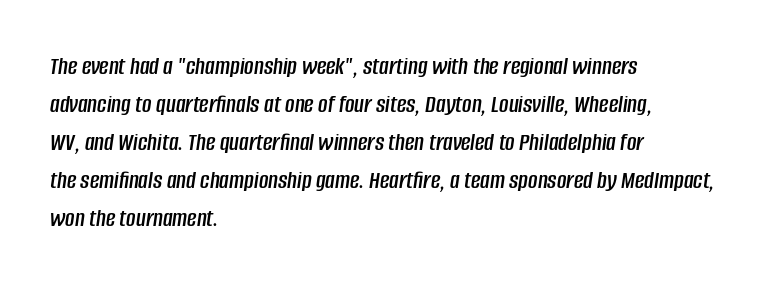
Vertical spacing — default. The lettering tilts uniformly, giving the passage an italic look. The letterforms sit shoulder to shoulder at normal distance. The zone under the glyphs is completely vacant. The rendering anchors every line to the left-hand side.
